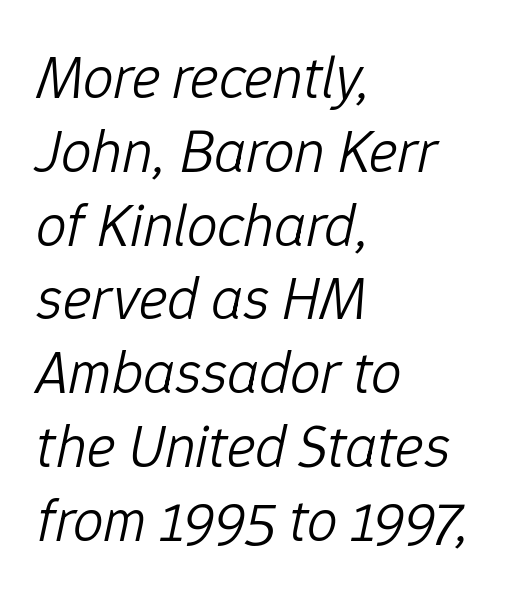
Think of a printed novel: that variable character pitch is what you see here. Line starts are locked; line ends wander. What stands out about the letter spacing? Nothing — it is the standard amount. A clean baseline with only descenders dipping below it.
